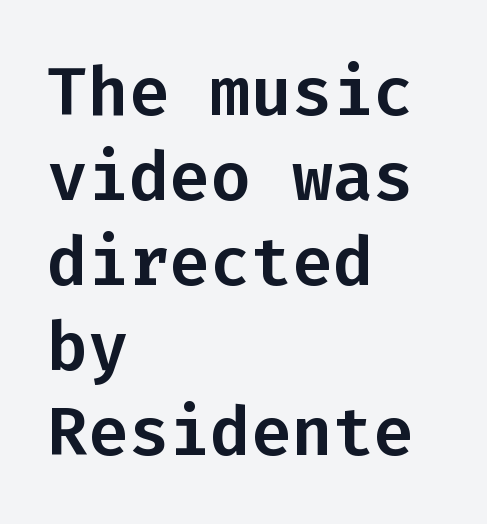
Classification — sans serif. A typesetter would mark this as roman, not italic. You could count columns in this text — the font is strictly monospaced. Line starts are locked; line ends wander. Successive baselines arrive at the customary interval.
